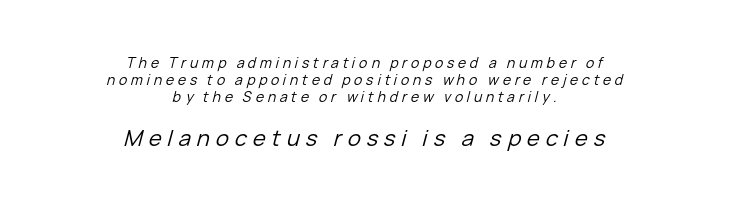
Quick note: underline off. These lines are centered, leaving both edges ragged. Style check: oblique. The typesetting does not lean heavy: it is not bold. You could only call the tracking loose — the letters float apart. Does the bottom block carry the larger type? Yes, it does.
